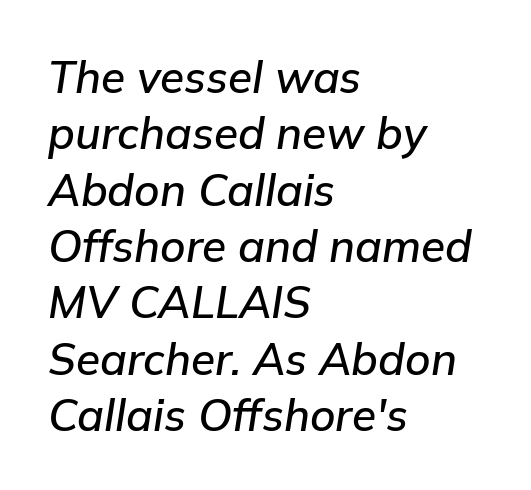
How would I describe the line gaps? Plain and ordinary. What stands out about the letter spacing? Nothing — it is the standard amount. Only glyphs here, with clear space below each row. Looking at the ascenders, they clearly lean. Visually the block forms a straight wall on the left and a jagged coastline on the right.
